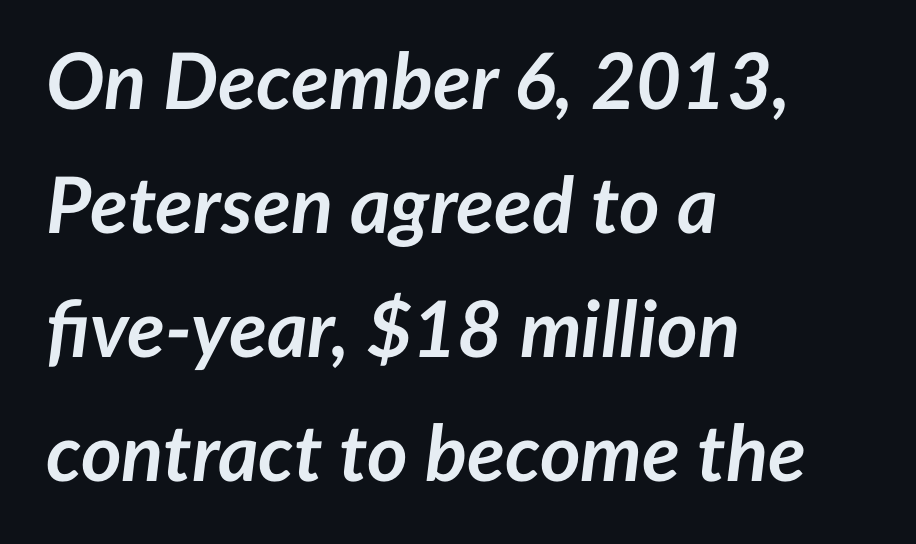
The image shows 78 px semibold type, italic (leaning right); set left-aligned, normal line spacing (1.59x), normal letter spacing, not underlined; low stroke contrast and a medium x-height.
